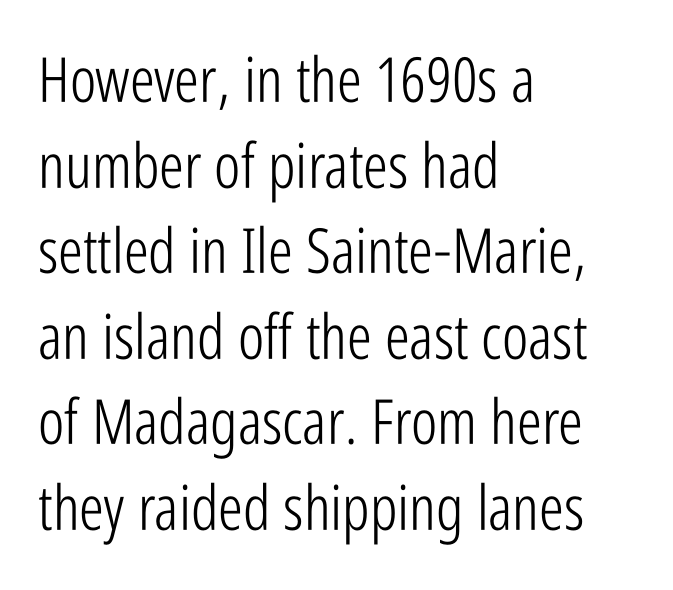
{"serif": "no", "italic": "no", "bold": "no", "weight": "light", "width": "condensed", "stroke_contrast": "low", "x_height": "medium", "monospaced": "no", "underline": "no", "align": "left", "line_spacing": "normal", "line_spacing_ratio": 1.38, "letter_spacing": "normal", "letter_spacing_em": 0.0, "glyph_px": 62}
